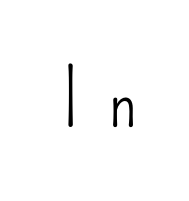
The image shows 80 px light, condensed sans-serif type, upright; set unusually wide letter spacing (+0.34 em), not underlined; low stroke contrast and a small x-height.
